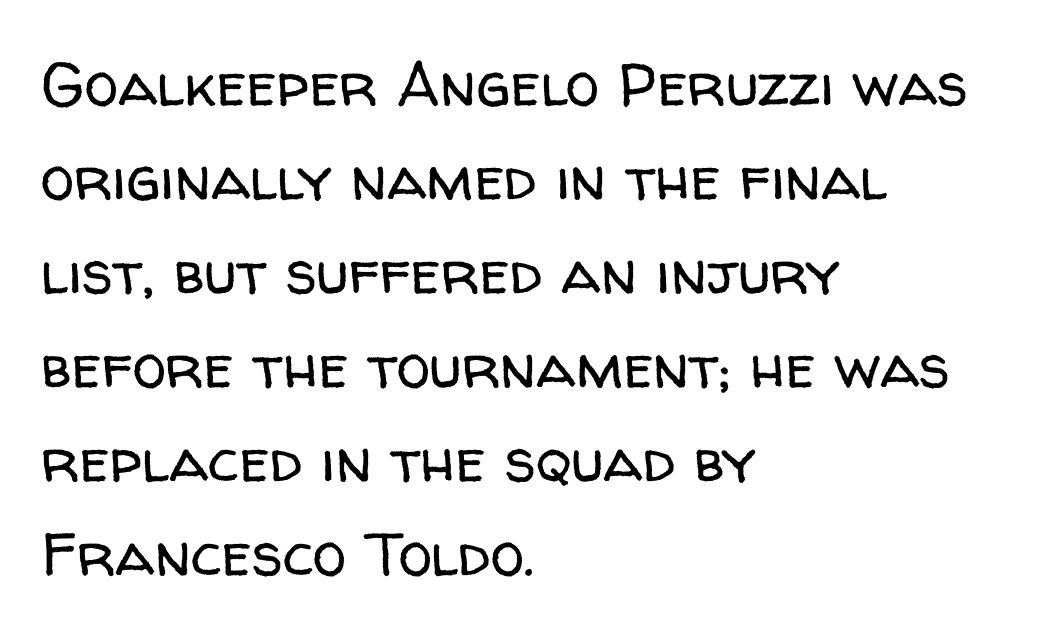
The image shows 61 px regular-weight sans-serif type, upright; set left-aligned, normal line spacing (1.54x), normal letter spacing, not underlined; low stroke contrast and a medium x-height.
